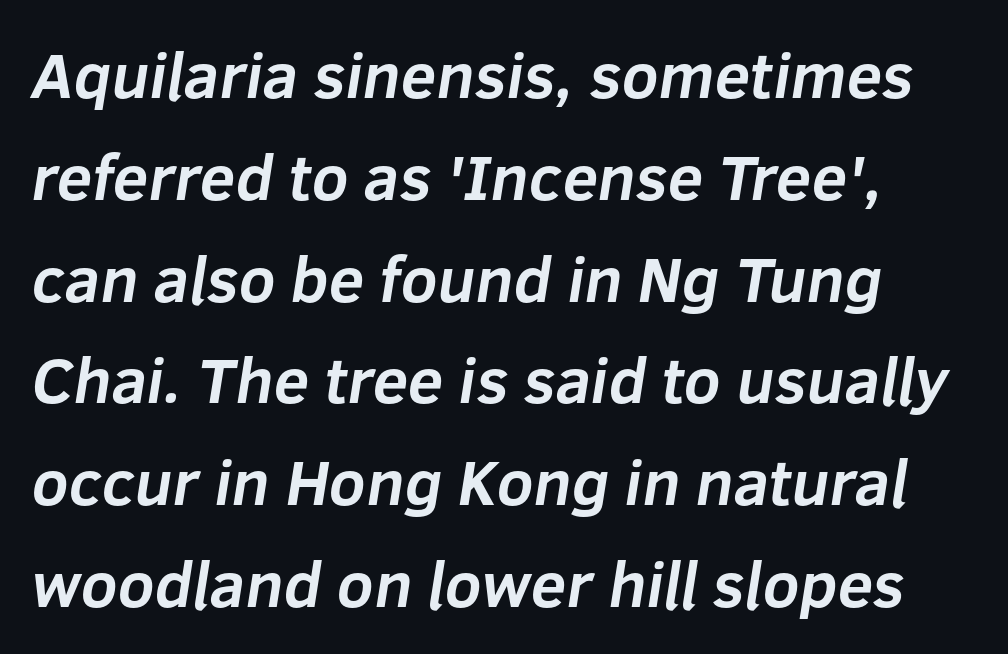
{"serif": "no", "bold": "yes", "weight": "bold", "width": "normal", "stroke_contrast": "low", "x_height": "medium", "monospaced": "no", "underline": "no", "align": "left", "line_spacing": "normal", "line_spacing_ratio": 1.59, "letter_spacing": "normal", "letter_spacing_em": 0.0, "glyph_px": 64}
